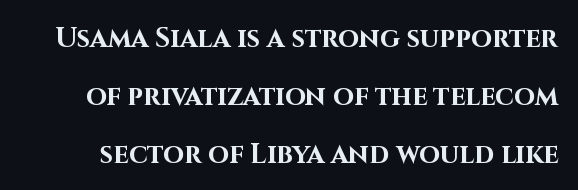
The image shows 27 px bold type, upright; set loose line spacing (2.15x), normal letter spacing, not underlined.
